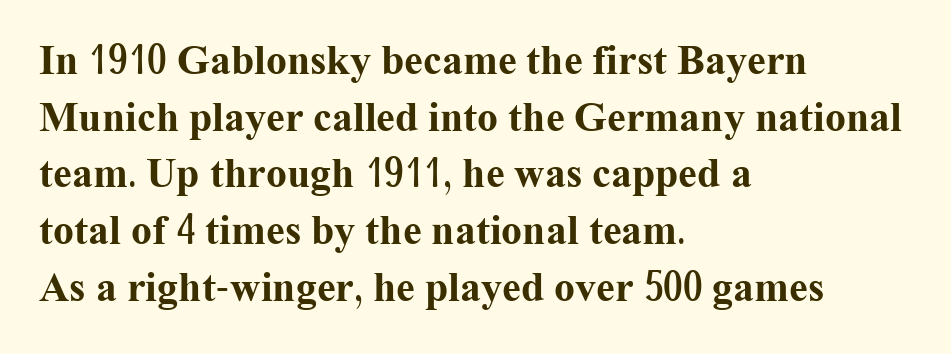
The image shows 42 px bold serif type, upright; set left-aligned, normal line spacing (1.35x), normal letter spacing, not underlined; medium stroke contrast and a medium x-height.
